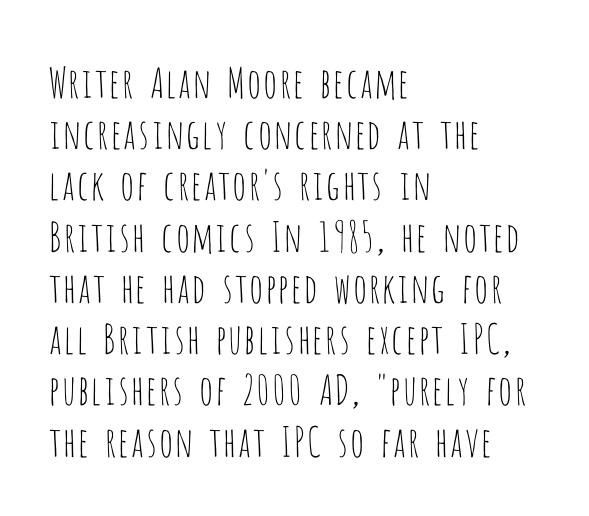
{"serif": "no", "italic": "no", "bold": "no", "weight": "thin", "width": "condensed", "stroke_contrast": "low", "x_height": "large", "monospaced": "no", "underline": "no", "align": "left", "line_spacing": "normal", "line_spacing_ratio": 1.25, "letter_spacing": "normal", "letter_spacing_em": 0.0, "glyph_px": 41}
